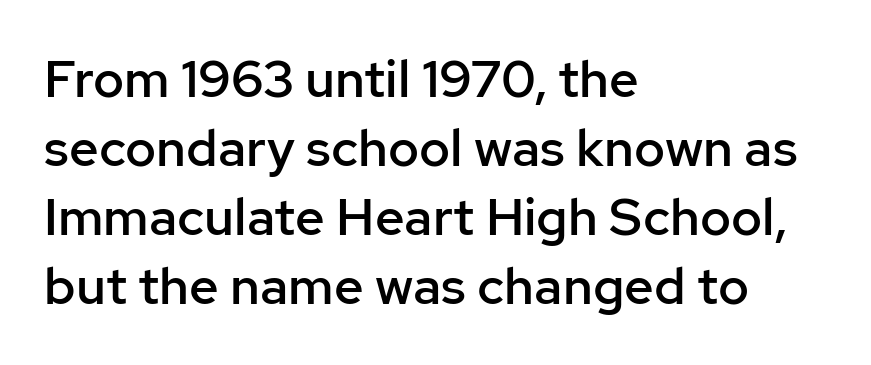
The image shows 52 px semibold sans-serif type, upright; set left-aligned, normal line spacing (1.33x), normal letter spacing, not underlined; low stroke contrast and a medium x-height.
